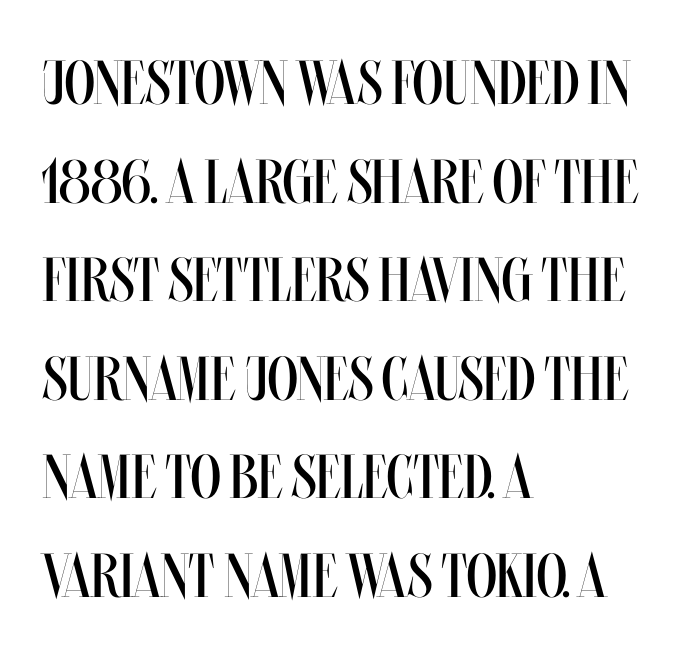
A light-to-regular cut is what we see here. Nobody touched the tracking dial on this one. The words here are not underlined. Style check: upright.
